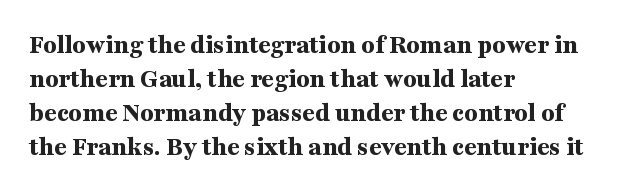
Does the weight exceed regular? Yes, all the way to bold. Short note: letters normally spaced. The space beneath each line is pristine and unruled. The typesetter chose a ragged-right arrangement here. Posture: vertical. The passage shown stacks its lines at a standard gap.
